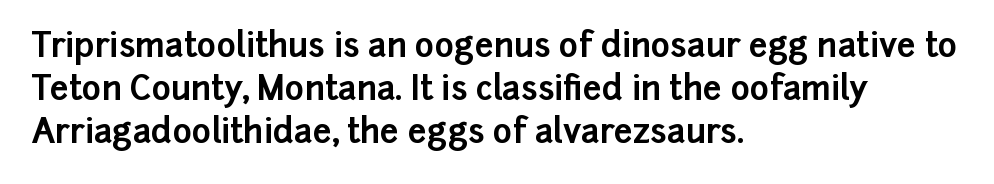
Q: Is the text bold? A: Yes.
Q: Is the text italic (slanted)? A: No, it is upright.
Q: Is the typeface a serif or a sans-serif typeface? A: Sans-serif.
Q: Is the text underlined? A: No.
Q: How is the paragraph aligned? A: Left-aligned.
Q: Is the spacing between letters normal or unusually wide? A: Normal.
Q: Is the spacing between lines tight, normal or loose? A: Normal.
Q: Width (condensed, normal, or wide)? A: Normal.
Q: Stroke contrast? A: Low.
Q: x-height? A: Medium.
Q: Monospaced? A: No.
